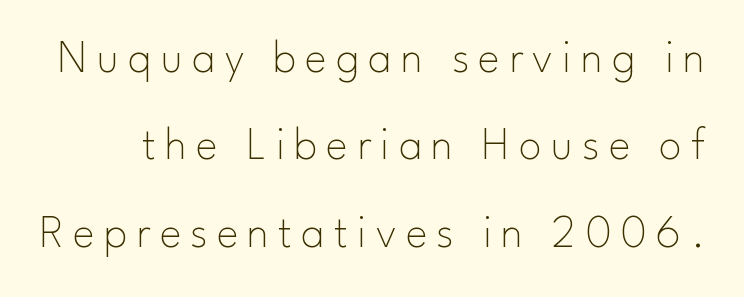
A light-to-regular cut is what we see here. The font family rendered here belongs to the sans-serif group. Descender tails drop into unmarked territory. This is roman type, the default non-slanted kind.
